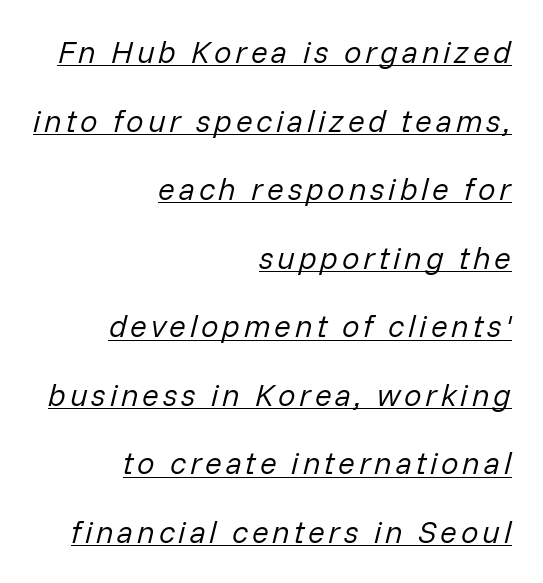
Is this a fixed-width face? No — the glyphs have proportional, varying widths. The typography opts for an oblique posture over an upright one. Counters stay open thanks to moderate or lighter strokes. Underlining? Definitely there. This sample is right-justified, so line beginnings fall wherever the words allow. A typesetter would call this leading open, well beyond the default.
